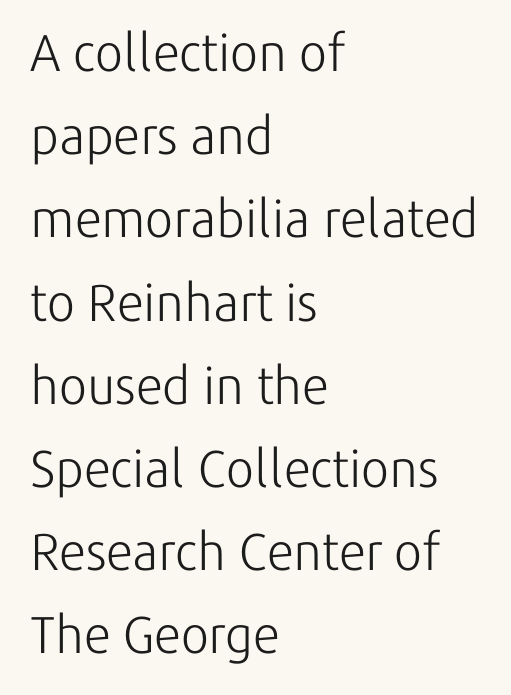
{"serif": "no", "italic": "no", "bold": "no", "weight": "light", "width": "normal", "stroke_contrast": "low", "x_height": "medium", "monospaced": "no", "underline": "no", "align": "left", "line_spacing": "normal", "line_spacing_ratio": 1.6, "letter_spacing": "normal", "letter_spacing_em": 0.0, "glyph_px": 52}
